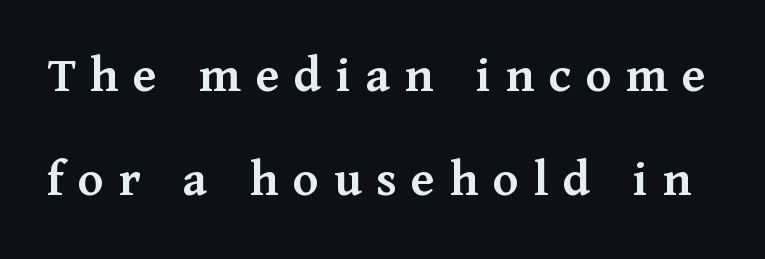
{"serif": "yes", "italic": "no", "bold": "semi", "weight": "semibold", "width": "normal", "stroke_contrast": "medium", "x_height": "medium", "monospaced": "no", "underline": "no", "line_spacing": "loose", "line_spacing_ratio": 1.96, "letter_spacing": "wide", "letter_spacing_em": 0.28, "glyph_px": 53}
